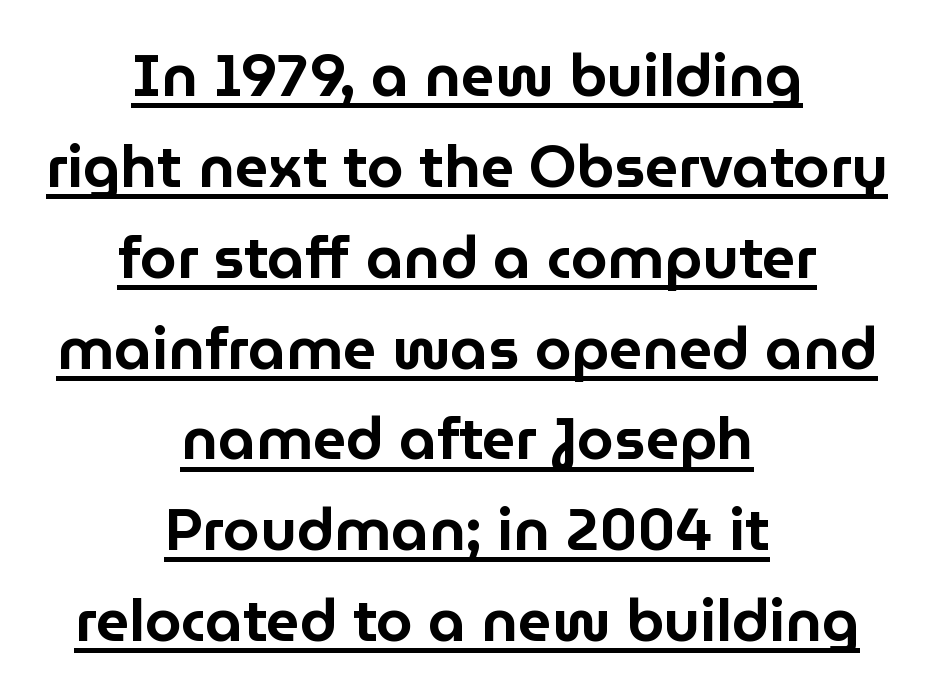
{"serif": "no", "italic": "no", "width": "normal", "stroke_contrast": "low", "x_height": "medium", "monospaced": "no", "underline": "yes", "align": "center", "line_spacing": "normal", "line_spacing_ratio": 1.54, "letter_spacing": "normal", "letter_spacing_em": 0.0, "glyph_px": 59}
